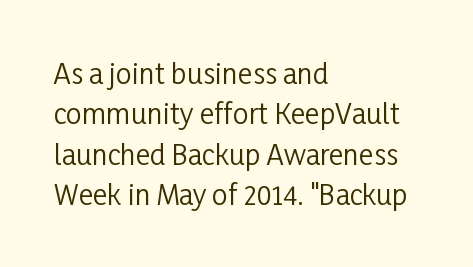
The face looks like a standard text weight, possibly lighter. Upright lettering throughout. Regarding leading, the lines here are spaced in the standard way. These lines are composed in type without serifs.
